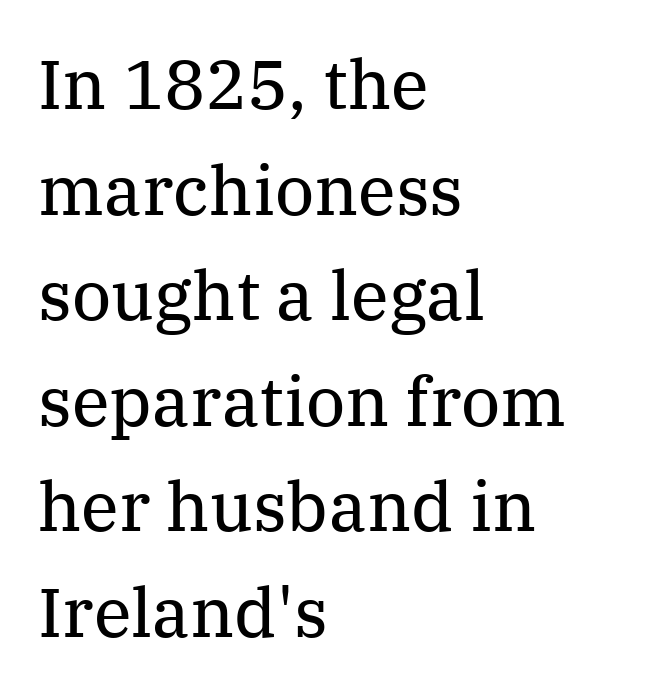
The letters advance in unequal steps, a hallmark of proportional type. The glyphs are unaccompanied by any horizontal stroke below them. What kind of face is this? One with serifs. Is there any slant? The stems are plumb.
